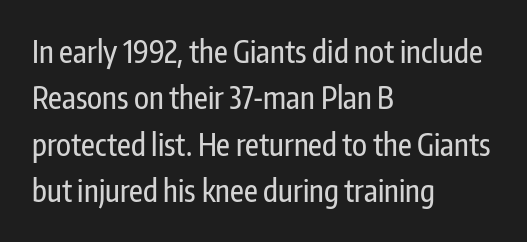
Q: Is the text italic (slanted)? A: No, it is upright.
Q: Is the typeface a serif or a sans-serif typeface? A: Sans-serif.
Q: Is the text underlined? A: No.
Q: How is the paragraph aligned? A: Left-aligned.
Q: Is the spacing between letters normal or unusually wide? A: Normal.
Q: Is the spacing between lines tight, normal or loose? A: Normal.
Q: Width (condensed, normal, or wide)? A: Condensed.
Q: Stroke contrast? A: Low.
Q: x-height? A: Medium.
Q: Monospaced? A: No.
